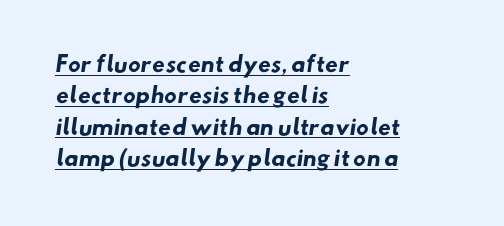
The image shows 21 px bold type; set left-aligned, normal line spacing (1.49x), normal letter spacing, underlined.
